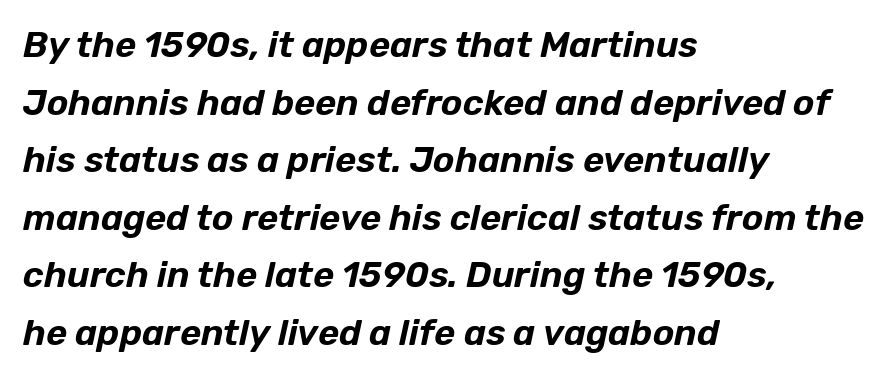
Q: Is the text italic (slanted)? A: Yes, it leans right by about 12 degrees.
Q: Is the text underlined? A: No.
Q: How is the paragraph aligned? A: Left-aligned.
Q: Is the spacing between letters normal or unusually wide? A: Normal.
Q: Is the spacing between lines tight, normal or loose? A: Normal.
Q: Width (condensed, normal, or wide)? A: Normal.
Q: Stroke contrast? A: Low.
Q: x-height? A: Medium.
Q: Monospaced? A: No.
